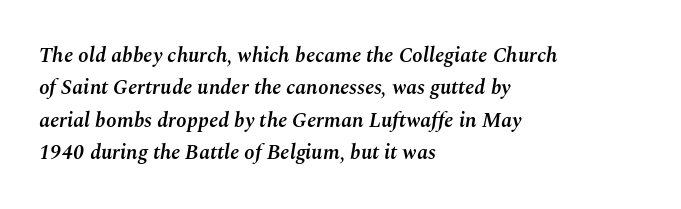
The image shows 21 px text type, italic (leaning right); set left-aligned, normal line spacing (1.54x), normal letter spacing, not underlined.
